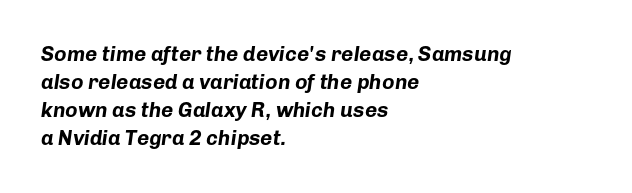
The image shows 21 px bold type, italic (leaning right); set left-aligned, normal line spacing (1.34x), normal letter spacing, not underlined.
